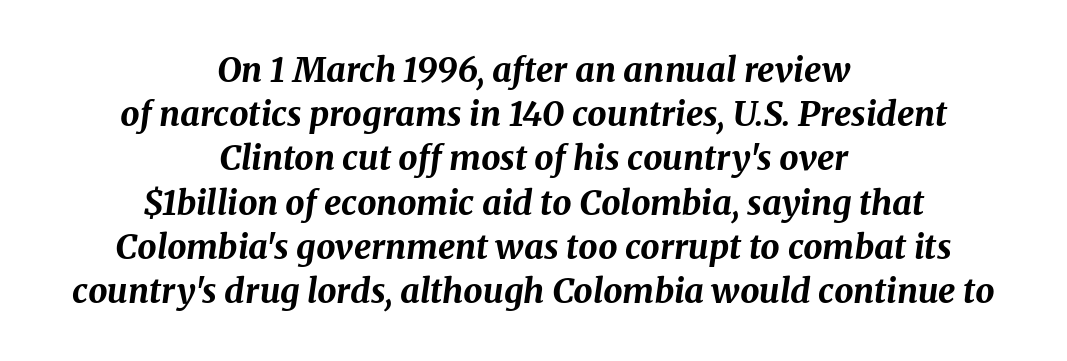
Q: Is the text bold? A: Yes.
Q: Is the text italic (slanted)? A: Yes, it leans right by about 8 degrees.
Q: Is the text underlined? A: No.
Q: How is the paragraph aligned? A: Centered.
Q: Is the spacing between letters normal or unusually wide? A: Normal.
Q: Is the spacing between lines tight, normal or loose? A: Normal.
Q: Width (condensed, normal, or wide)? A: Normal.
Q: Stroke contrast? A: Medium.
Q: x-height? A: Medium.
Q: Monospaced? A: No.
